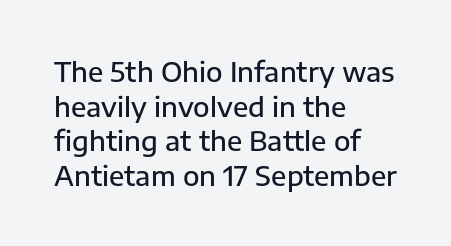
Q: Is the text bold? A: Semi-bold.
Q: Is the text italic (slanted)? A: No, it is upright.
Q: Is the text underlined? A: No.
Q: How is the paragraph aligned? A: Left-aligned.
Q: Is the spacing between letters normal or unusually wide? A: Normal.
Q: Is the spacing between lines tight, normal or loose? A: Normal.
